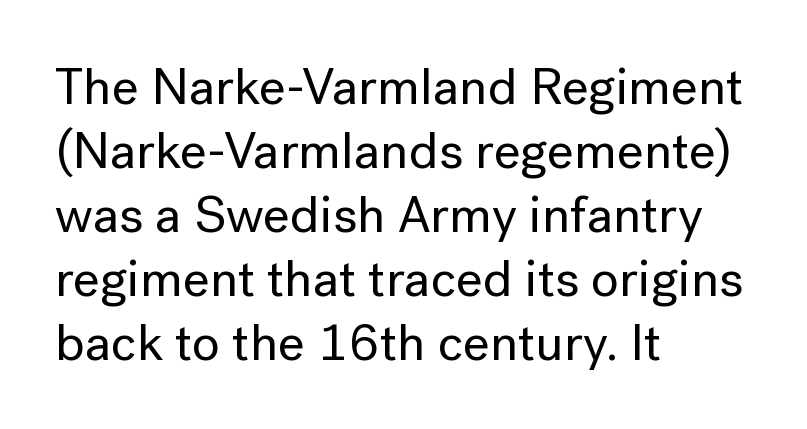
{"serif": "no", "italic": "no", "width": "normal", "stroke_contrast": "low", "x_height": "medium", "monospaced": "no", "underline": "no", "align": "left", "line_spacing_ratio": 1.23, "letter_spacing": "normal", "letter_spacing_em": 0.0, "glyph_px": 52}
